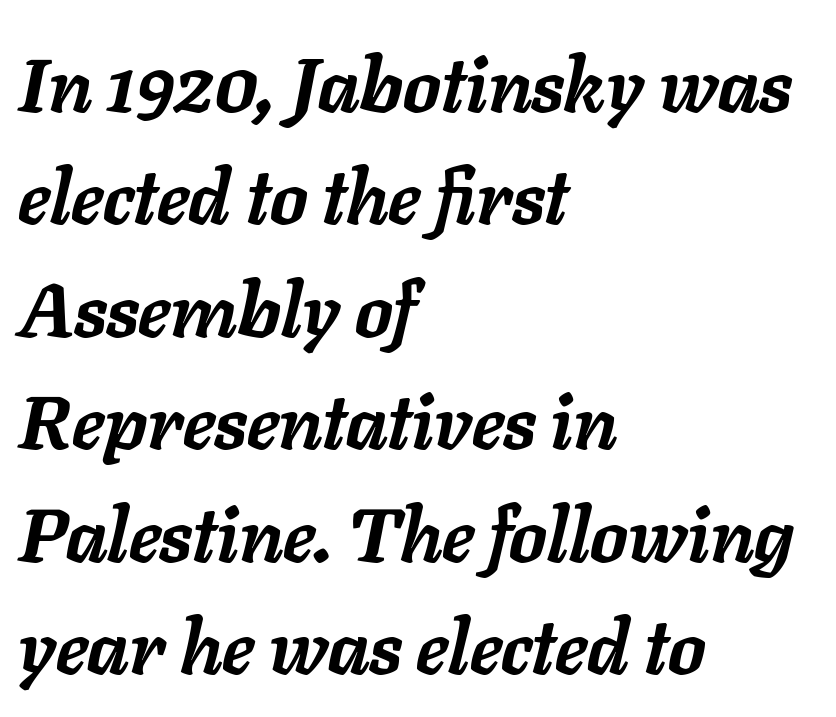
The rendering applies a slant to the glyphs. Look at the stroke-to-counter ratio: heavy, a bold. The rag falls on the right side of this text block. Successive baselines arrive at the customary interval. Letters rest on an invisible, unmarked baseline.
